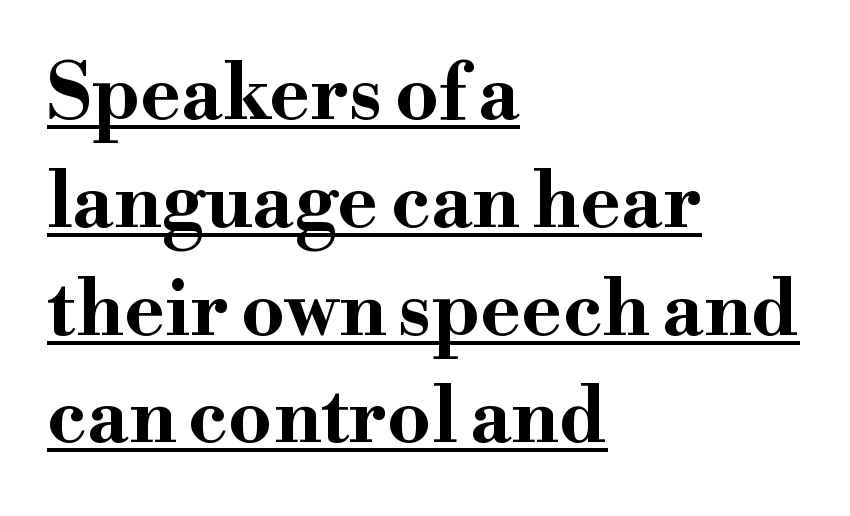
Unlike a clean sans, this face finishes its strokes with serifs. This is underlined copy, the kind a proofreader might mark for attention. Think of a printed novel: that variable character pitch is what you see here. Is the letter spacing exaggerated? No — it looks like the ordinary default. Does the copy run flush right? No — it runs flush left. If you measured baseline to baseline, you'd find a middling distance.
